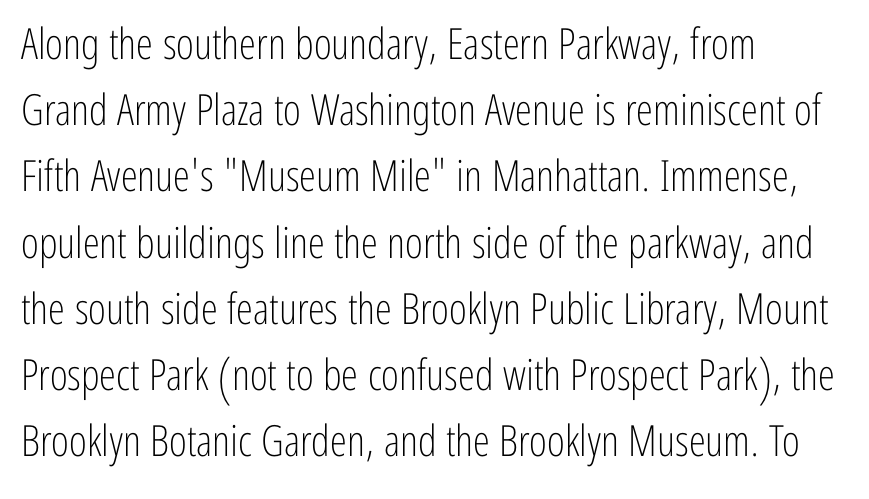
The image shows 43 px light, condensed sans-serif type, upright; set left-aligned, normal line spacing (1.54x), normal letter spacing, not underlined; low stroke contrast and a medium x-height.
